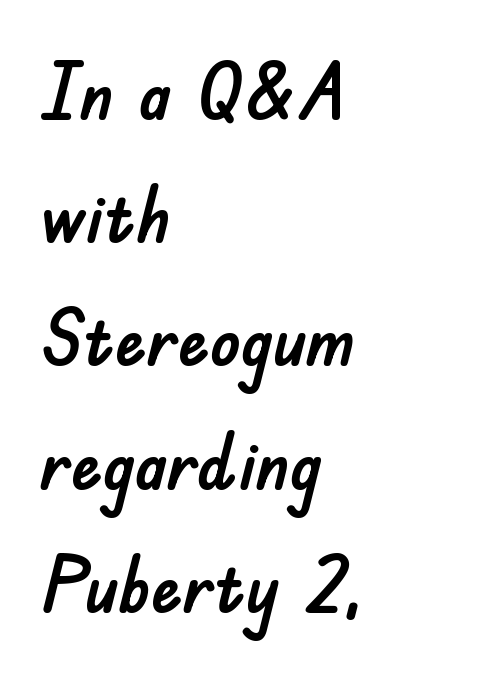
The image shows 78 px sans-serif type; set left-aligned, normal line spacing (1.58x), normal letter spacing, not underlined; low stroke contrast and a small x-height.
